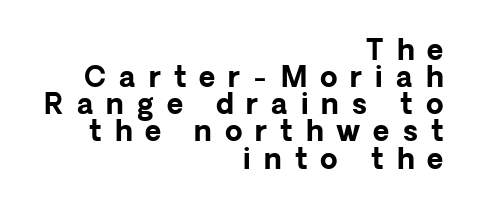
The image shows 28 px bold sans-serif type, upright; set right-aligned, tight line spacing (0.97x), unusually wide letter spacing (+0.47 em), not underlined; low stroke contrast and a medium x-height.
